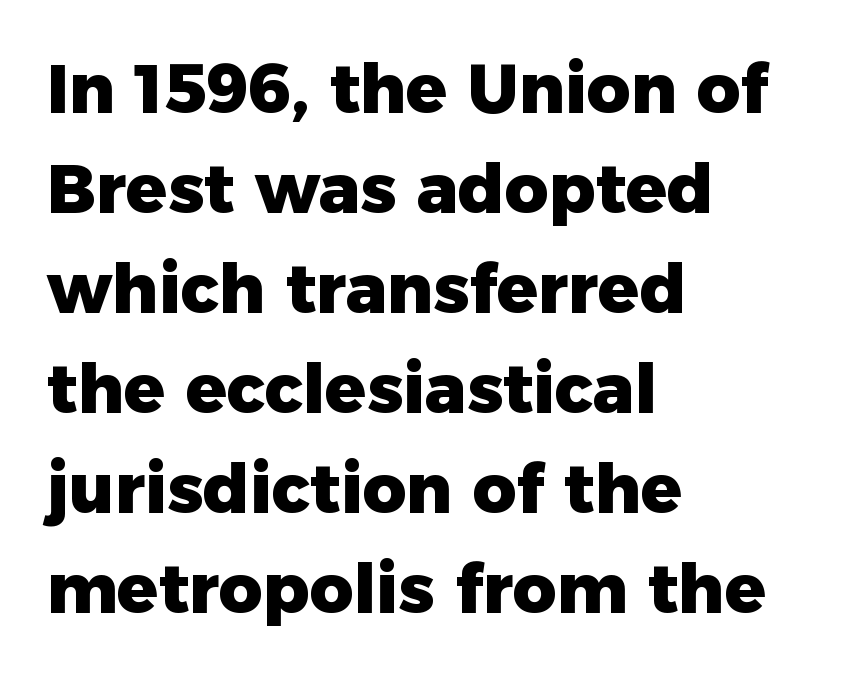
The image shows 68 px heavy sans-serif type, upright; set left-aligned, normal line spacing (1.47x), normal letter spacing, not underlined; low stroke contrast and a medium x-height.
